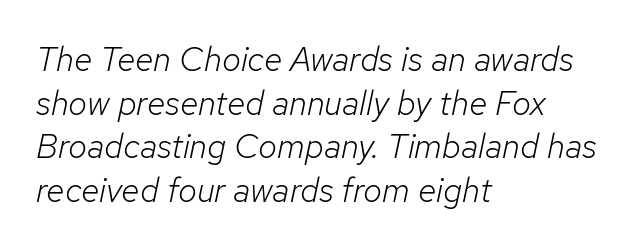
The text block is weighted toward the left margin, trailing off unevenly rightward. Rendered with sloped, italic letterforms. Decoration check: the copy has no underline. What's the leading like? Ordinary, nothing unusual. Nothing heavy about these letters — not bold at all.
